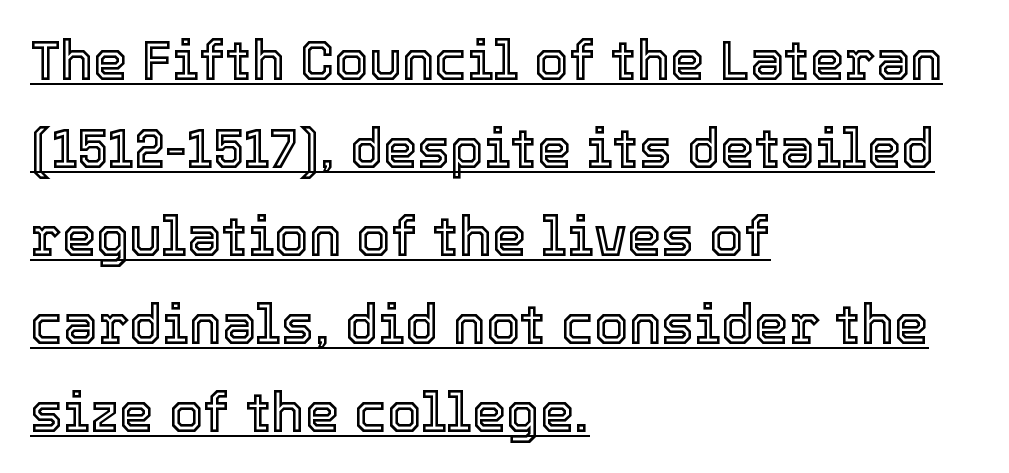
The image shows 55 px text type, upright; set left-aligned, normal line spacing (1.6x), normal letter spacing, underlined; a medium x-height.
